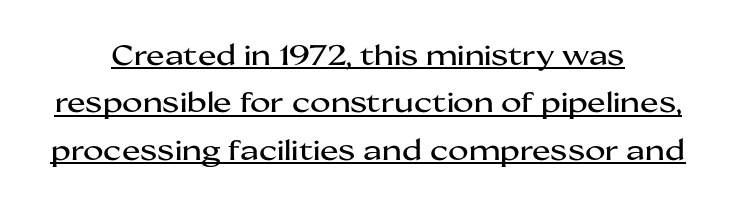
Leading: standard. A typesetter would mark this as roman, not italic. The passage shown is typed in a proportional face where columns would drift. This sample is center-justified, so both line endings float freely. Glance below the letters and you will spot a drawn line.
